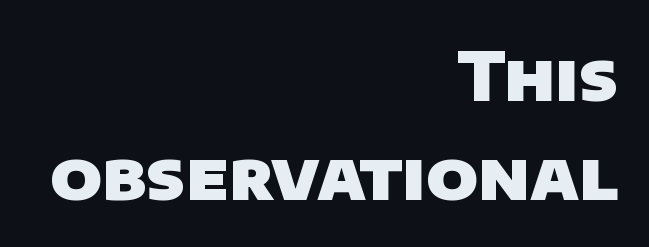
{"serif": "no", "bold": "yes", "weight": "heavy", "width": "normal", "stroke_contrast": "low", "x_height": "large", "monospaced": "no", "underline": "no", "align": "right", "line_spacing": "normal", "line_spacing_ratio": 1.48, "letter_spacing": "normal", "letter_spacing_em": 0.0, "glyph_px": 67}
